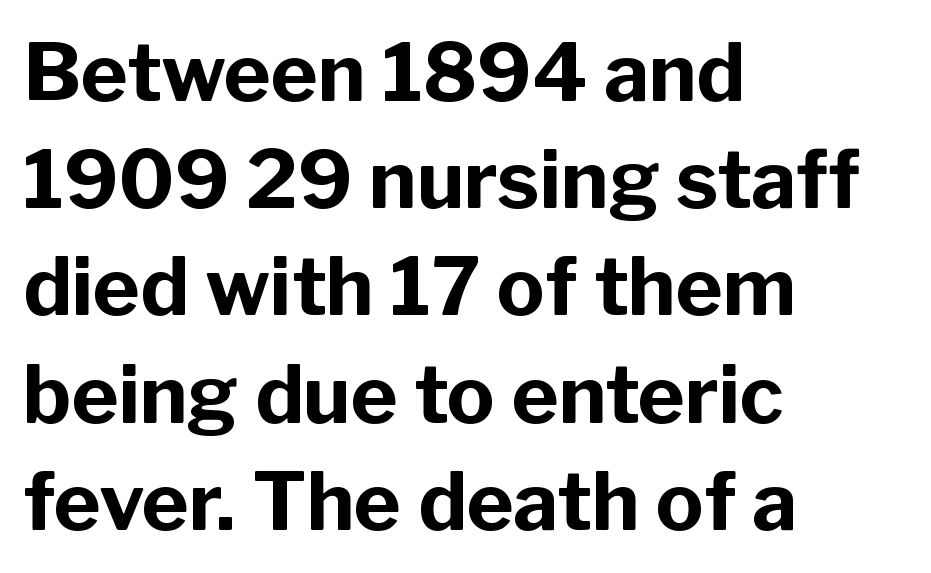
The lines in this sample share a left origin and differ only in where they stop. Underline: absent. The letters are bold, with thick, heavy strokes. Vertical spacing — default. There is no visible air inserted between adjacent glyphs. Check where the strokes stop: nothing finishes them off — pure sans.
